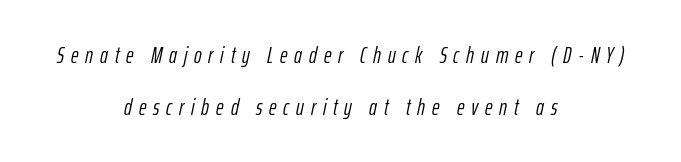
Any mark beneath the type? The region is blank. Students, note that the glyphs here are deliberately spaced far apart. Successive baselines arrive slowly, with a big drop between each. No heavy texture on the line: the type isn't bold.
